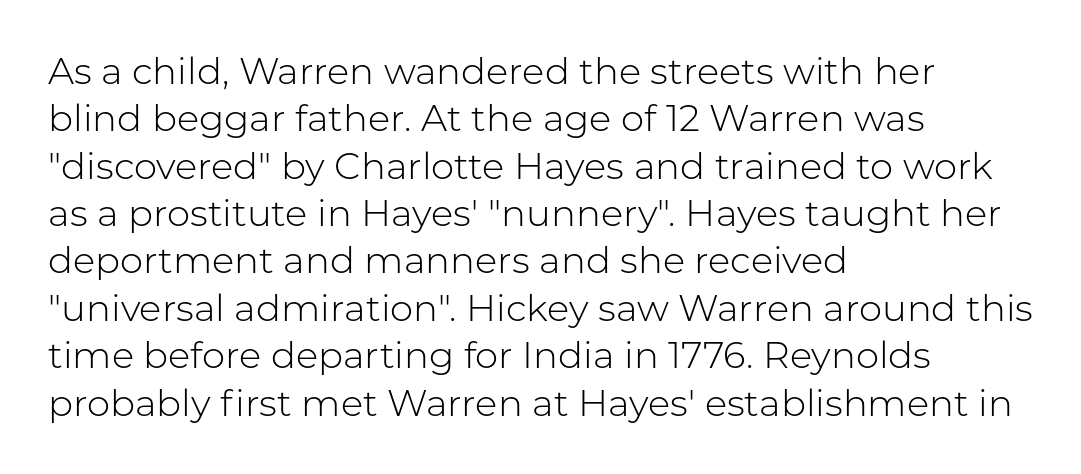
Horizontal alignment here is leftward, the default for most running prose. Is the type heavy? It reads as light-to-regular instead. Does the leading feel generous? No, just average. Do the characters align in a grid? No, the font is proportional. This sample uses plain, unmodified letter spacing.
